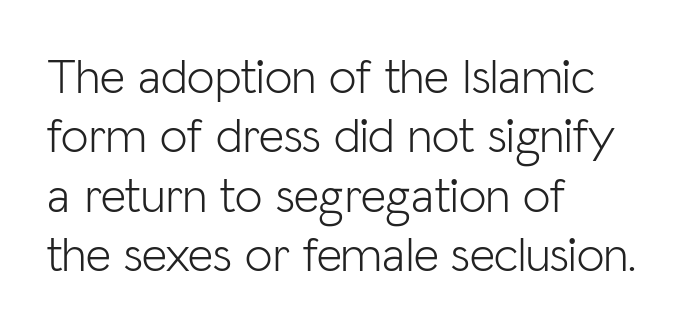
{"serif": "no", "italic": "no", "bold": "no", "weight": "light", "width": "normal", "stroke_contrast": "low", "x_height": "medium", "monospaced": "no", "underline": "no", "align": "left", "line_spacing_ratio": 1.21, "letter_spacing": "normal", "letter_spacing_em": 0.0, "glyph_px": 49}
